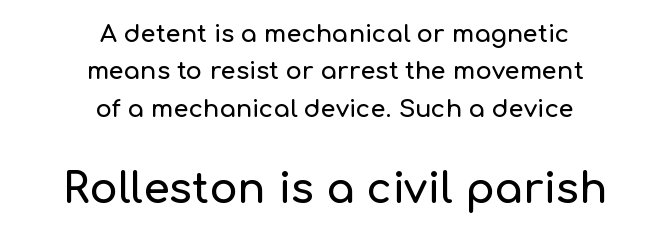
The image shows 42 px sans-serif type, upright; set centered, normal line spacing (1.56x), normal letter spacing, not underlined; the second (bottom) block is 1.75x larger; low stroke contrast and a medium x-height.
